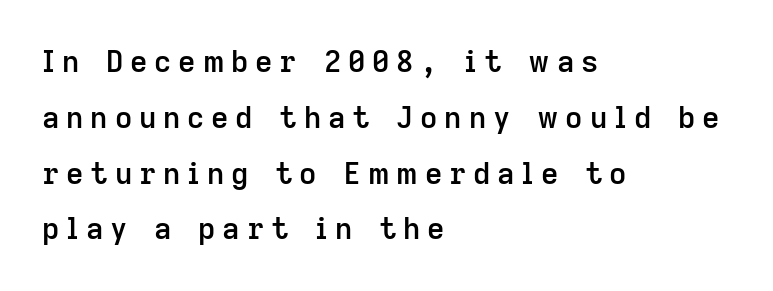
The image shows 30 px semibold sans-serif type, upright; set left-aligned, line spacing 1.86x, unusually wide letter spacing (+0.23 em), not underlined; low stroke contrast and a medium x-height.
